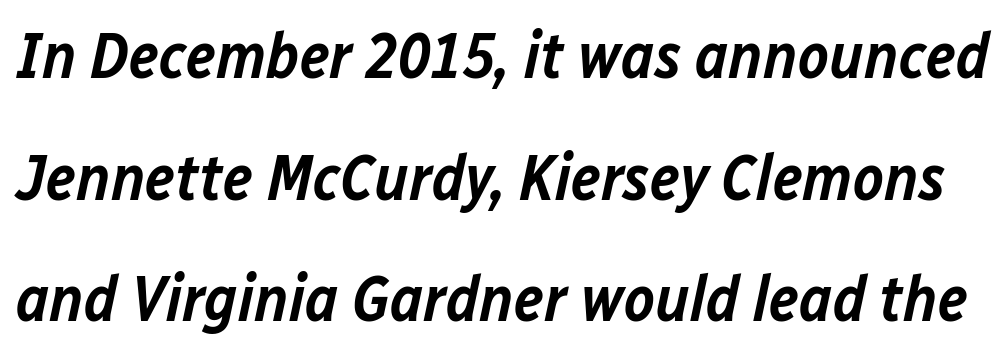
{"italic": "yes", "lean": "right", "slant_degrees": 12, "bold": "semi", "weight": "semibold", "width": "normal", "stroke_contrast": "low", "x_height": "medium", "monospaced": "no", "underline": "no", "line_spacing_ratio": 1.87, "letter_spacing": "normal", "letter_spacing_em": 0.0, "glyph_px": 65}
